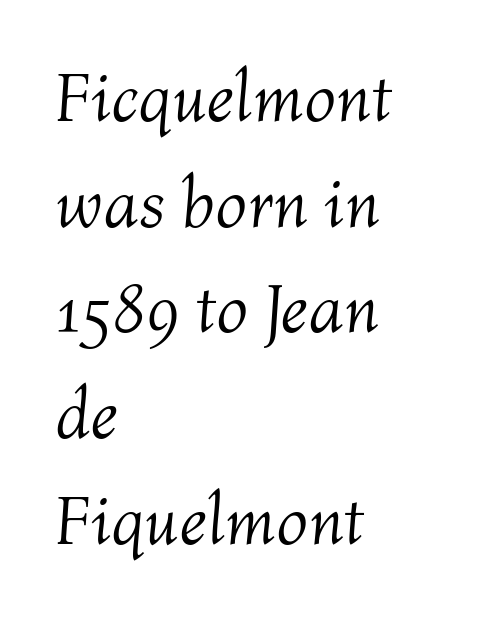
Q: Is the text bold? A: No.
Q: Is the text italic (slanted)? A: Yes, it leans right by about 4 degrees.
Q: Is the text underlined? A: No.
Q: How is the paragraph aligned? A: Left-aligned.
Q: Is the spacing between letters normal or unusually wide? A: Normal.
Q: Is the spacing between lines tight, normal or loose? A: Normal.
Q: Width (condensed, normal, or wide)? A: Normal.
Q: Stroke contrast? A: Medium.
Q: x-height? A: Medium.
Q: Monospaced? A: No.
